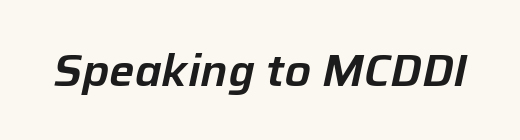
{"italic": "yes", "lean": "right", "slant_degrees": 12, "width": "normal", "stroke_contrast": "low", "x_height": "medium", "monospaced": "no", "underline": "no", "letter_spacing": "normal", "letter_spacing_em": 0.0, "glyph_px": 45}
